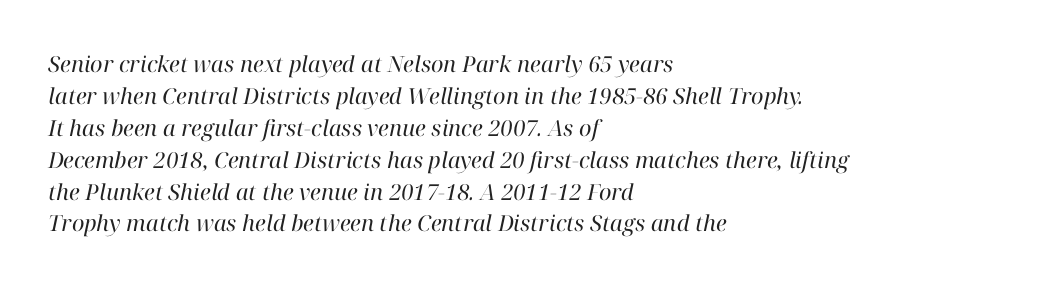
{"italic": "yes", "lean": "right", "slant_degrees": 12, "bold": "no", "underline": "no", "align": "left", "line_spacing": "normal", "line_spacing_ratio": 1.45, "letter_spacing": "normal", "letter_spacing_em": 0.0, "glyph_px": 22}
